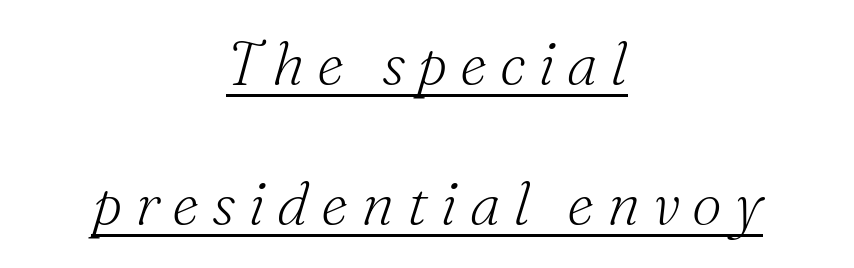
The image shows 60 px light serif type, italic (leaning right); set centered, loose line spacing (2.34x), unusually wide letter spacing (+0.21 em), underlined; medium stroke contrast and a small x-height.
